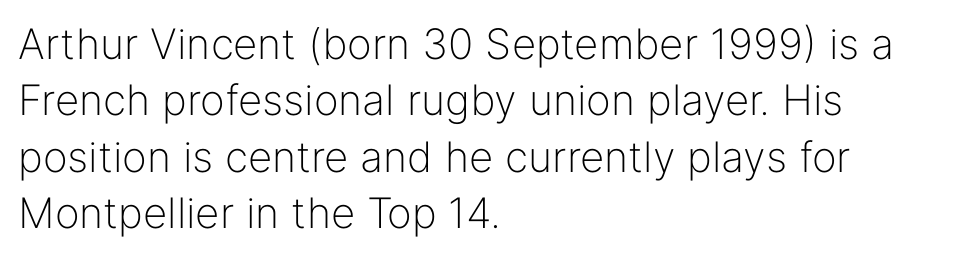
If you drew a line through each stem, it would be perfectly vertical. Does the copy run flush right? No — it runs flush left. Character widths vary here, with narrow letters taking less room than wide ones. Summary of vertical rhythm: regular, with standard interline spacing. The letters carry no serifs — their stems end cleanly without finishing strokes.
